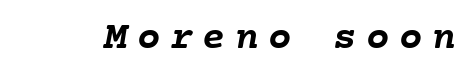
{"bold": "yes", "weight": "semibold", "width": "normal", "stroke_contrast": "low", "x_height": "medium", "monospaced": "yes", "underline": "no", "letter_spacing": "wide", "letter_spacing_em": 0.24, "glyph_px": 39}
